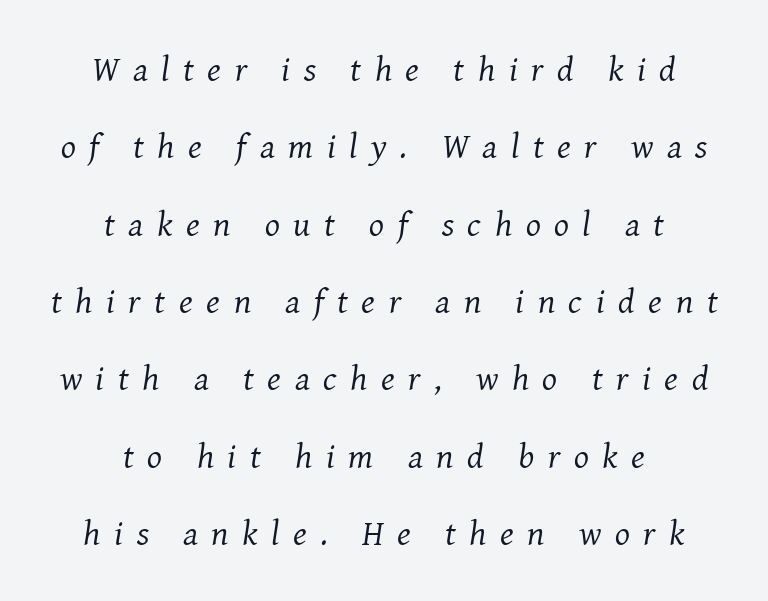
The image shows 35 px regular-weight serif type, italic (leaning right); set centered, loose line spacing (2.21x), unusually wide letter spacing (+0.39 em), not underlined; medium stroke contrast and a medium x-height.
